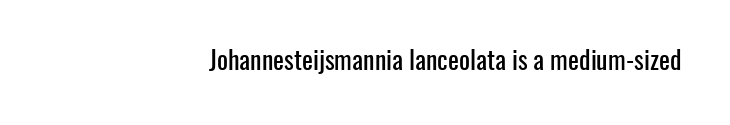
Q: Is the text italic (slanted)? A: No, it is upright.
Q: Is the text underlined? A: No.
Q: How is the paragraph aligned? A: Right-aligned.
Q: Is the spacing between letters normal or unusually wide? A: Normal.
